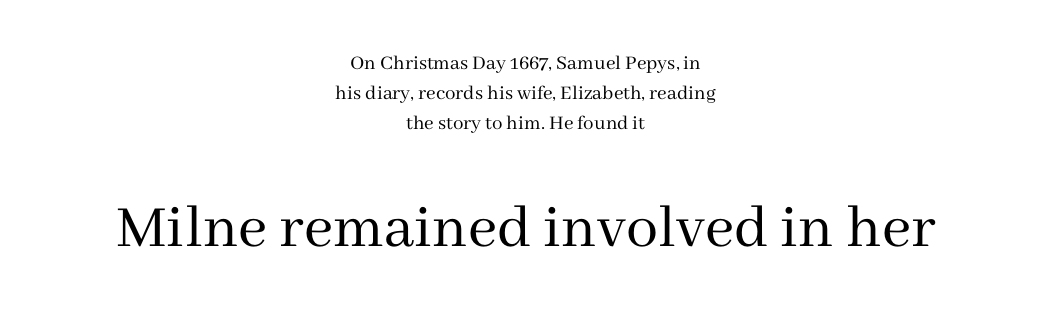
Summary of vertical rhythm: regular, with standard interline spacing. A bare baseline throughout the passage. Characters follow at the spacing the type designer built in. Does the lettering tilt? It doesn't — this is upright.
